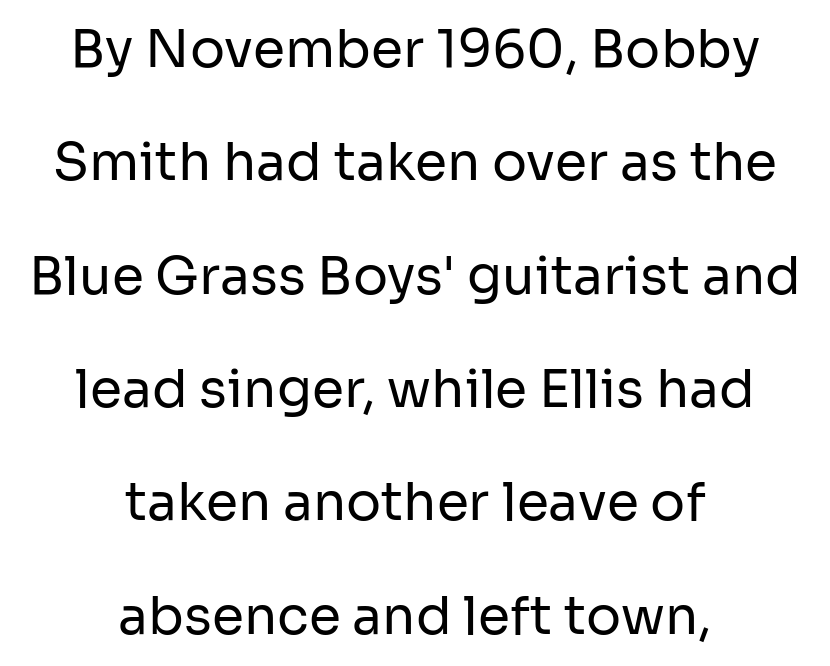
Q: Is the text bold? A: No.
Q: Is the text italic (slanted)? A: No, it is upright.
Q: Is the typeface a serif or a sans-serif typeface? A: Sans-serif.
Q: Is the text underlined? A: No.
Q: How is the paragraph aligned? A: Centered.
Q: Is the spacing between letters normal or unusually wide? A: Normal.
Q: Is the spacing between lines tight, normal or loose? A: Loose.
Q: Width (condensed, normal, or wide)? A: Normal.
Q: Stroke contrast? A: Low.
Q: x-height? A: Medium.
Q: Monospaced? A: No.
